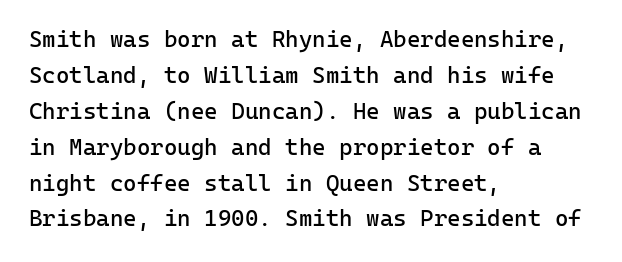
The image shows 23 px text type, upright; set left-aligned, normal line spacing (1.56x), normal letter spacing, not underlined.
